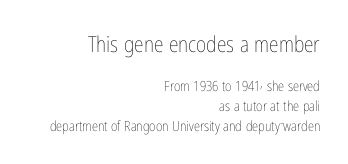
Interline gaps are of average width in this sample. Nope, not italic — everything's standing straight. If you squint, the top block still reads clearly — it's the larger of the two. The letterforms sit shoulder to shoulder at normal distance. Caption: multi-line text, flush right, ragged left.
